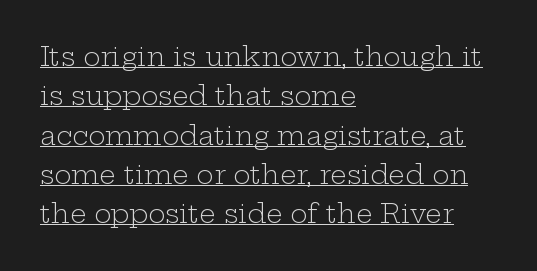
{"italic": "no", "bold": "no", "underline": "yes", "align": "left", "line_spacing": "normal", "line_spacing_ratio": 1.51, "letter_spacing": "normal", "letter_spacing_em": 0.0, "glyph_px": 26}
